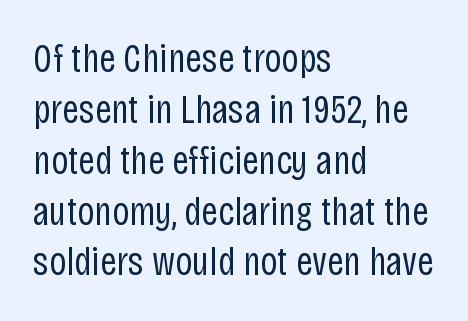
{"serif": "no", "italic": "no", "bold": "no", "weight": "regular", "width": "condensed", "stroke_contrast": "low", "x_height": "large", "monospaced": "no", "underline": "no", "align": "left", "line_spacing_ratio": 1.24, "letter_spacing": "normal", "letter_spacing_em": 0.0, "glyph_px": 41}
